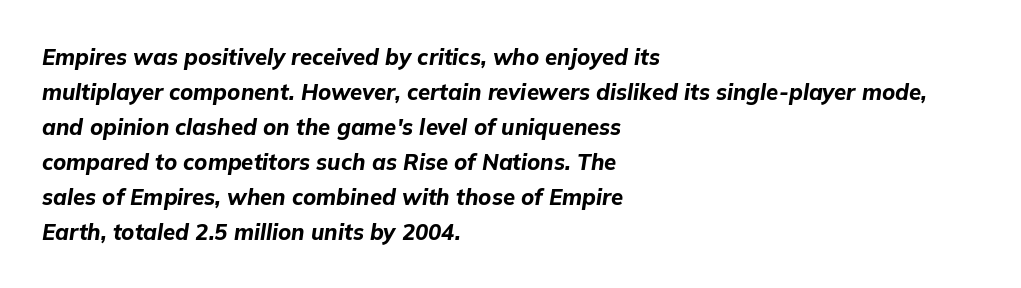
Q: Is the text bold? A: Yes.
Q: Is the text italic (slanted)? A: Yes, it leans right by about 9 degrees.
Q: Is the text underlined? A: No.
Q: How is the paragraph aligned? A: Left-aligned.
Q: Is the spacing between letters normal or unusually wide? A: Normal.
Q: Is the spacing between lines tight, normal or loose? A: Normal.
